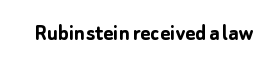
{"italic": "no", "bold": "yes", "underline": "no", "letter_spacing": "normal", "letter_spacing_em": 0.0, "glyph_px": 24}
